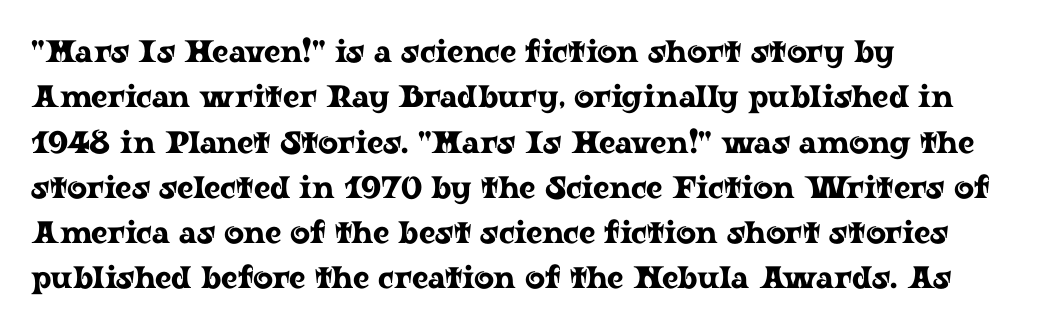
{"serif": "yes", "italic": "no", "width": "wide", "stroke_contrast": "low", "x_height": "medium", "monospaced": "no", "underline": "no", "align": "left", "line_spacing": "normal", "line_spacing_ratio": 1.46, "letter_spacing": "normal", "letter_spacing_em": 0.0, "glyph_px": 31}
